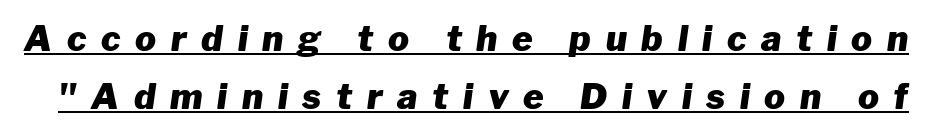
{"italic": "yes", "lean": "right", "slant_degrees": 8, "bold": "yes", "weight": "heavy", "width": "normal", "stroke_contrast": "low", "x_height": "medium", "monospaced": "no", "underline": "yes", "line_spacing": "normal", "line_spacing_ratio": 1.67, "letter_spacing": "wide", "letter_spacing_em": 0.42, "glyph_px": 35}
